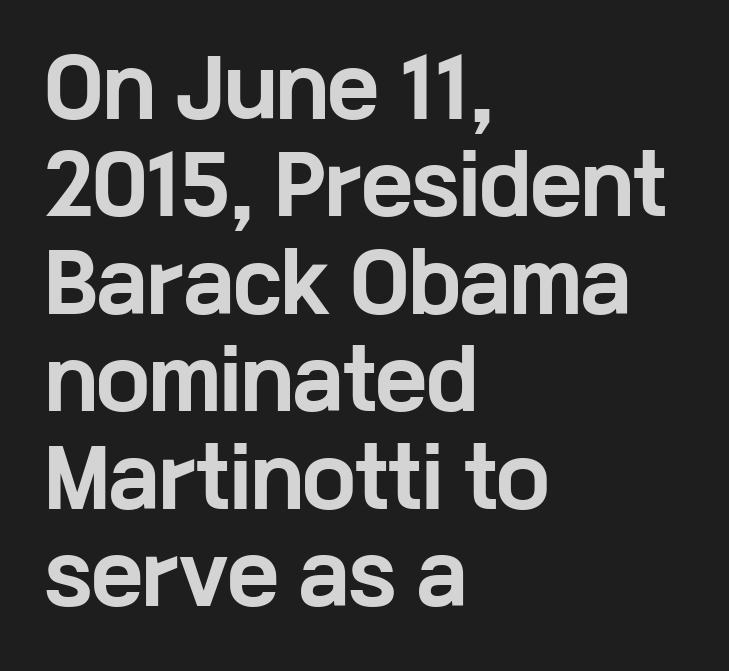
The image shows 78 px bold, wide sans-serif type, upright; set left-aligned, normal line spacing (1.25x), normal letter spacing, not underlined; low stroke contrast and a medium x-height.
